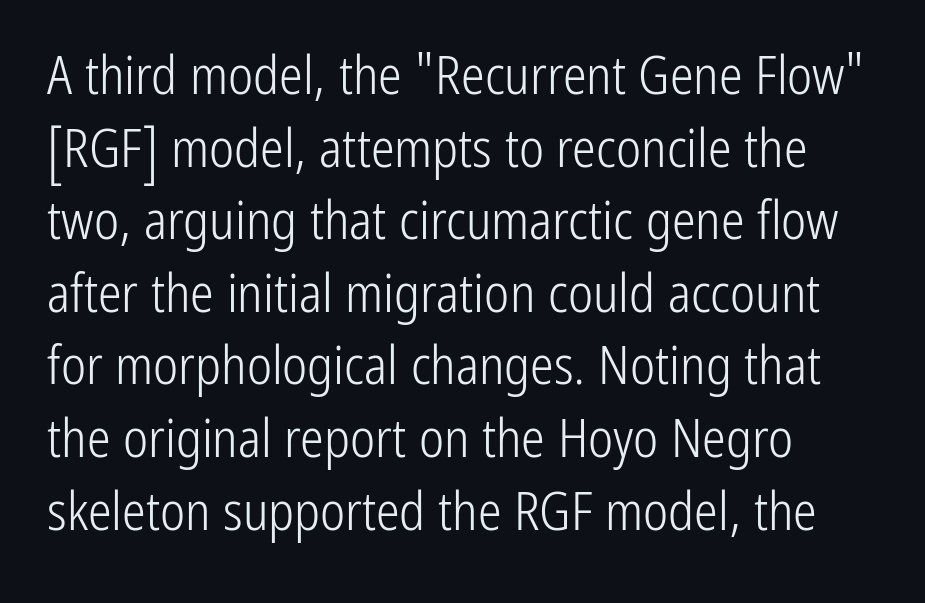
The image shows 53 px light, condensed sans-serif type, upright; set left-aligned, normal line spacing (1.37x), normal letter spacing, not underlined; low stroke contrast and a medium x-height.
